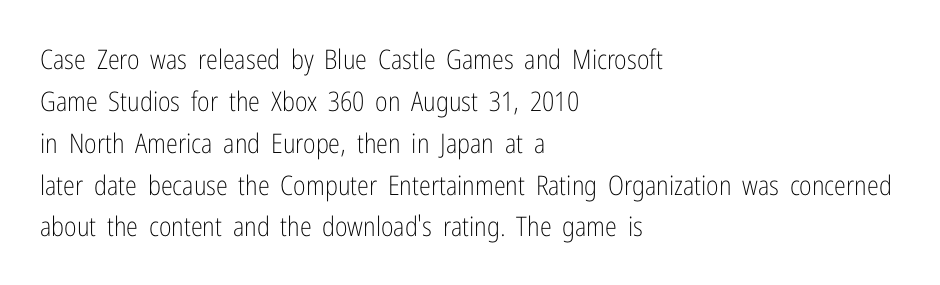
Anything drawn beneath the words? Only blank space. Each word holds together tightly as a unit, with standard inter-letter gaps. Each stroke keeps to a modest, everyday thickness or less. Normally led — the rows are evenly, conventionally spaced. In CSS terms this would be text-align: left. Does the lettering tilt? It doesn't — this is upright.
